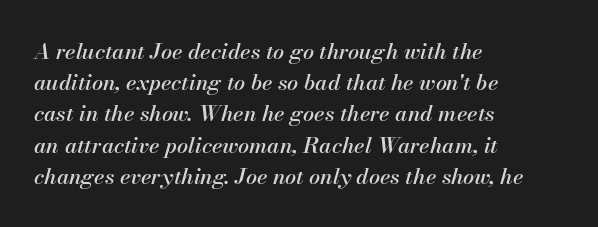
The image shows 22 px text type, italic (leaning right); set left-aligned, normal line spacing (1.42x), normal letter spacing, not underlined.
